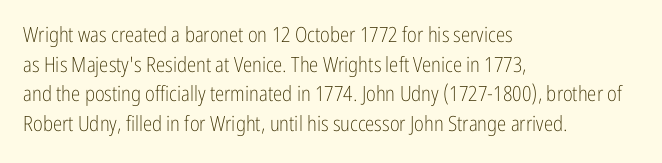
Q: Is the text bold? A: No.
Q: Is the text italic (slanted)? A: No, it is upright.
Q: Is the text underlined? A: No.
Q: How is the paragraph aligned? A: Left-aligned.
Q: Is the spacing between letters normal or unusually wide? A: Normal.
Q: Is the spacing between lines tight, normal or loose? A: Normal.
